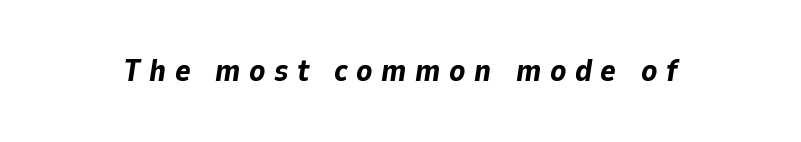
{"italic": "yes", "lean": "right", "slant_degrees": 9, "bold": "yes", "weight": "bold", "width": "normal", "stroke_contrast": "low", "x_height": "medium", "monospaced": "no", "underline": "no", "letter_spacing": "wide", "letter_spacing_em": 0.28, "glyph_px": 30}
